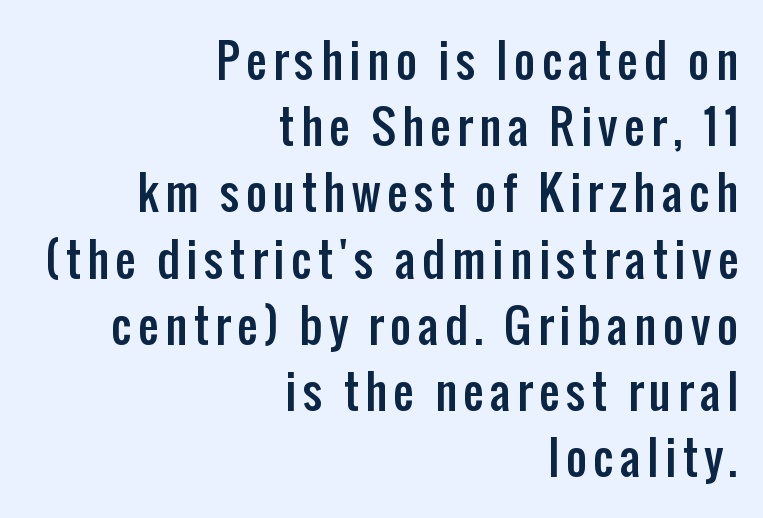
Q: Is the text italic (slanted)? A: No, it is upright.
Q: Is the typeface a serif or a sans-serif typeface? A: Sans-serif.
Q: Is the text underlined? A: No.
Q: How is the paragraph aligned? A: Right-aligned.
Q: Is the spacing between lines tight, normal or loose? A: Normal.
Q: Width (condensed, normal, or wide)? A: Condensed.
Q: Stroke contrast? A: Low.
Q: x-height? A: Medium.
Q: Monospaced? A: No.
